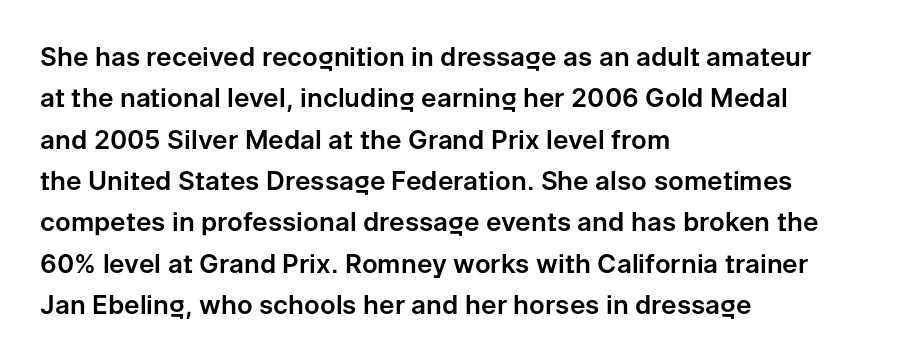
{"italic": "no", "underline": "no", "align": "left", "line_spacing": "normal", "line_spacing_ratio": 1.59, "letter_spacing": "normal", "letter_spacing_em": 0.0, "glyph_px": 26}
